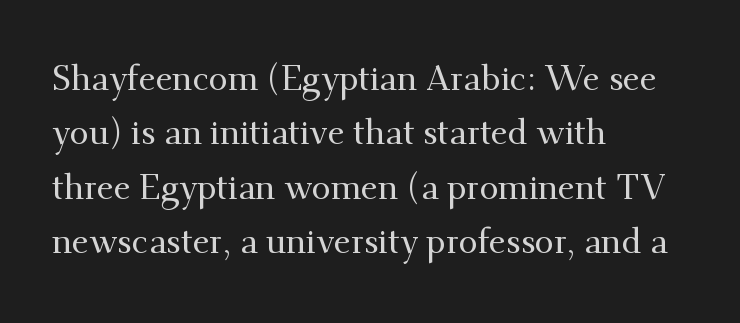
This sample has the flowing, uneven cadence of proportional lettering. The letters carry serifs — small finishing strokes at the ends of their stems. Leading: standard. Tracking value appears to be zero — textbook default spacing. Plain, unruled lines of type. Casual observation: everything's shoved over to the left.
